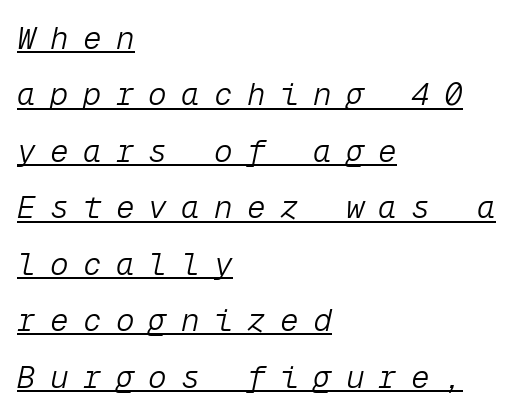
Q: Is the text bold? A: No.
Q: Is the text italic (slanted)? A: Yes, it leans right by about 12 degrees.
Q: Is the text underlined? A: Yes.
Q: How is the paragraph aligned? A: Left-aligned.
Q: Is the spacing between letters normal or unusually wide? A: Unusually wide.
Q: Width (condensed, normal, or wide)? A: Normal.
Q: Stroke contrast? A: Low.
Q: x-height? A: Medium.
Q: Monospaced? A: Yes.
